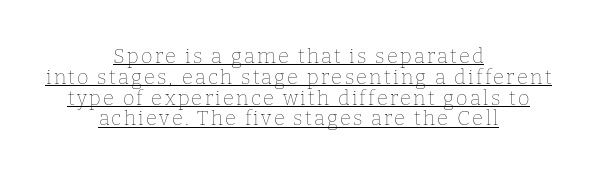
The whitespace from short lines is split evenly between both sides. Weight: regular or lighter. The axis of the letterforms is exactly vertical. Cramped leading. Students, observe the line beneath the letters — that is underlining.
